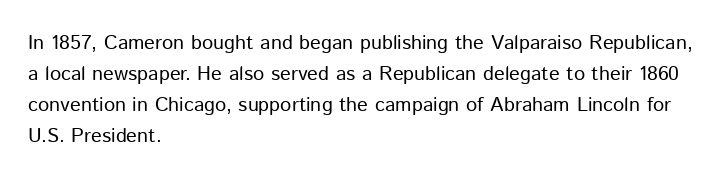
{"italic": "no", "bold": "no", "underline": "no", "align": "left", "line_spacing": "normal", "line_spacing_ratio": 1.55, "letter_spacing": "normal", "letter_spacing_em": 0.0, "glyph_px": 20}
